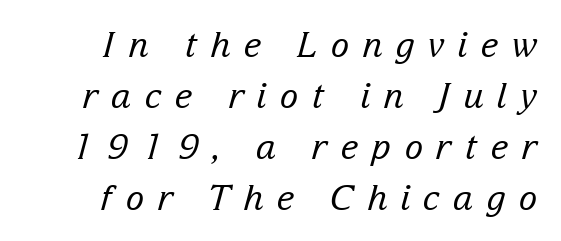
{"serif": "yes", "italic": "yes", "lean": "right", "slant_degrees": 15, "bold": "no", "weight": "regular", "width": "normal", "stroke_contrast": "low", "x_height": "medium", "monospaced": "no", "underline": "no", "align": "right", "line_spacing": "normal", "line_spacing_ratio": 1.46, "letter_spacing": "wide", "letter_spacing_em": 0.37, "glyph_px": 35}
